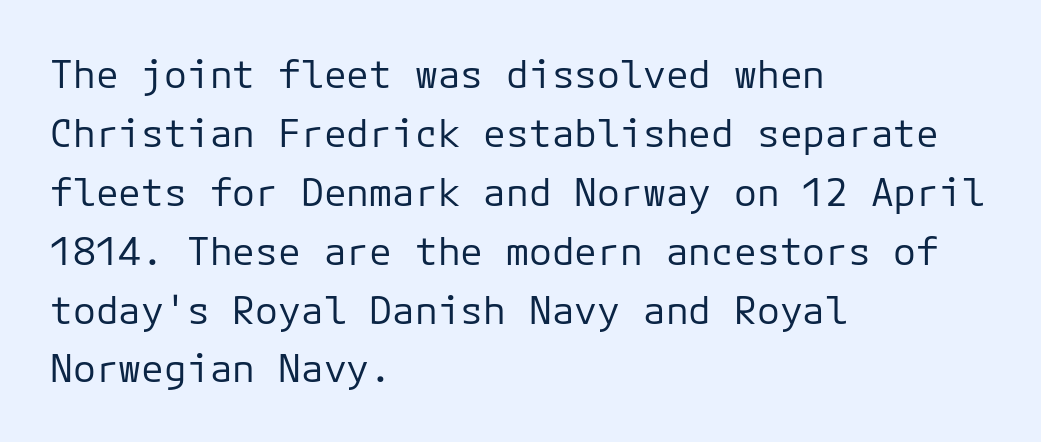
Q: Is the text bold? A: No.
Q: Is the text italic (slanted)? A: No, it is upright.
Q: Is the typeface a serif or a sans-serif typeface? A: Sans-serif.
Q: Is the text underlined? A: No.
Q: How is the paragraph aligned? A: Left-aligned.
Q: Is the spacing between letters normal or unusually wide? A: Normal.
Q: Is the spacing between lines tight, normal or loose? A: Normal.
Q: Width (condensed, normal, or wide)? A: Normal.
Q: Stroke contrast? A: Low.
Q: x-height? A: Medium.
Q: Monospaced? A: Yes.
